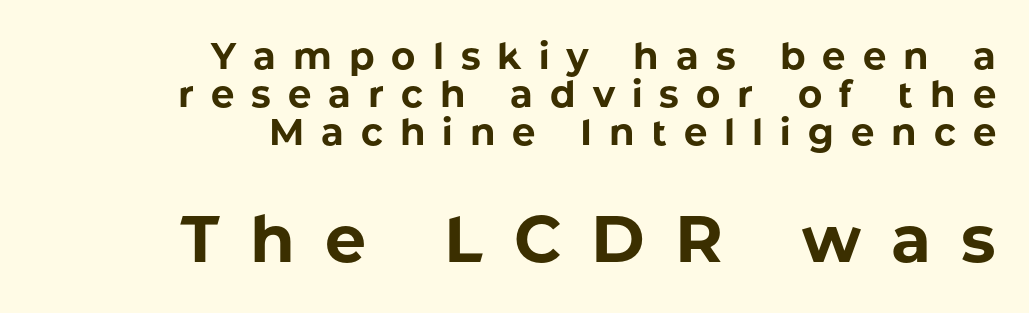
The characters display no serif detailing; their extremities are plain. The baseline area is clear. Regarding leading, the lines here are crowded together. Character widths vary here, with narrow letters taking less room than wide ones.
